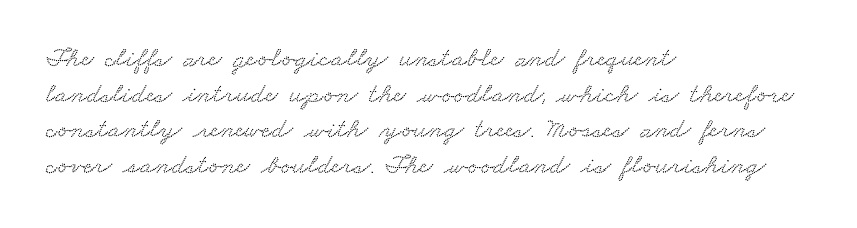
The image shows 28 px wide serif type; set left-aligned, normal line spacing (1.27x), normal letter spacing, not underlined; low stroke contrast and a small x-height.
